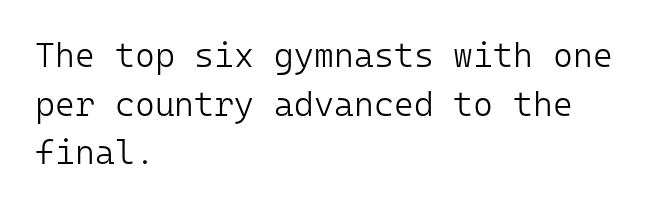
The image shows 34 px light sans-serif type, upright, monospaced; set left-aligned, normal line spacing (1.43x), normal letter spacing, not underlined; low stroke contrast and a medium x-height.
